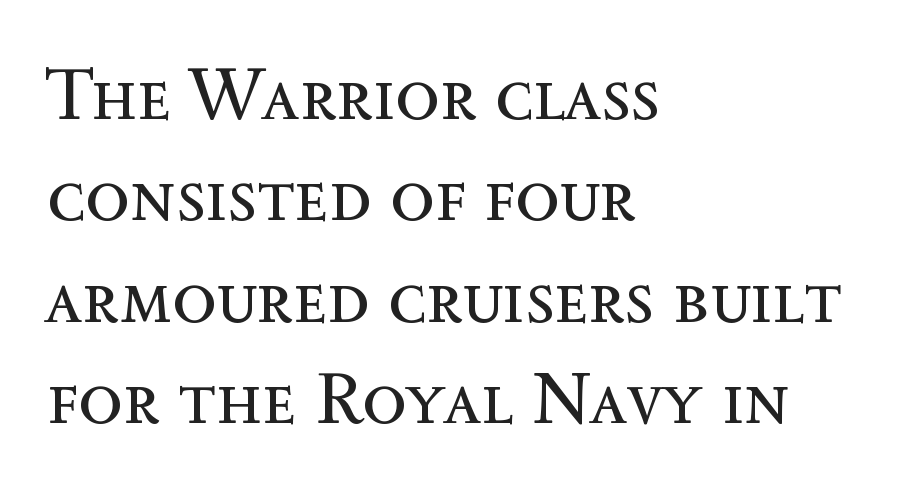
Words appear dense and cohesive because spacing is normal. The face used here is proportionally spaced, like ordinary book or web type. The passage shown stacks its lines at a standard gap. The strip under each line holds only bare page.
